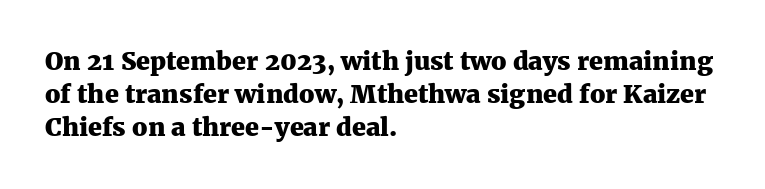
One-word summary of the alignment: left. Compared with an ordinary text face, these strokes are far heavier — a full bold. Interline gaps are of average width in this sample. Letter spacing: default. The baseline area is clear. The letters stand upright; this is a roman face.
